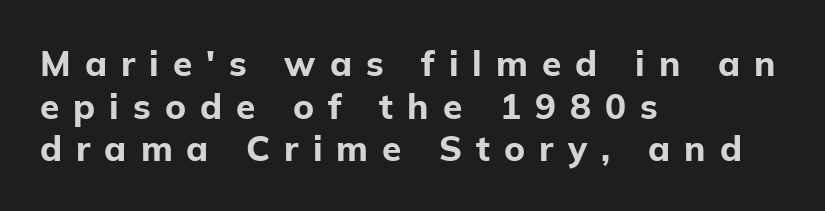
The image shows 35 px bold sans-serif type, upright; set left-aligned, line spacing 1.22x, unusually wide letter spacing (+0.4 em), not underlined; low stroke contrast and a medium x-height.
